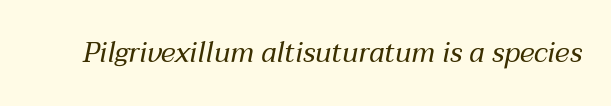
Q: Is the text bold? A: No.
Q: Is the text italic (slanted)? A: Yes, it leans right by about 12 degrees.
Q: Is the text underlined? A: No.
Q: Is the spacing between letters normal or unusually wide? A: Normal.
Q: Width (condensed, normal, or wide)? A: Normal.
Q: Stroke contrast? A: Medium.
Q: x-height? A: Medium.
Q: Monospaced? A: No.
